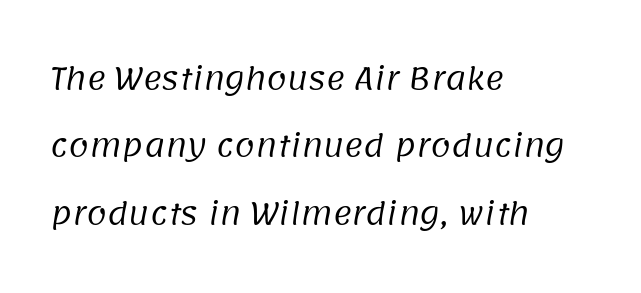
Interline gaps are noticeably wide in this sample. The foot of each line stays bare and open. Standard letterfit; no display-style spreading of the glyphs. The passage shown is typeset with a sans-serif family.
